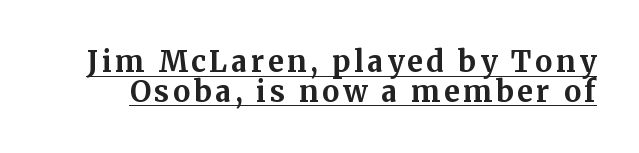
Q: Is the text bold? A: Yes.
Q: Is the text italic (slanted)? A: No, it is upright.
Q: Is the typeface a serif or a sans-serif typeface? A: Serif.
Q: Is the text underlined? A: Yes.
Q: Is the spacing between lines tight, normal or loose? A: Tight.
Q: Width (condensed, normal, or wide)? A: Normal.
Q: Stroke contrast? A: Medium.
Q: x-height? A: Medium.
Q: Monospaced? A: No.
